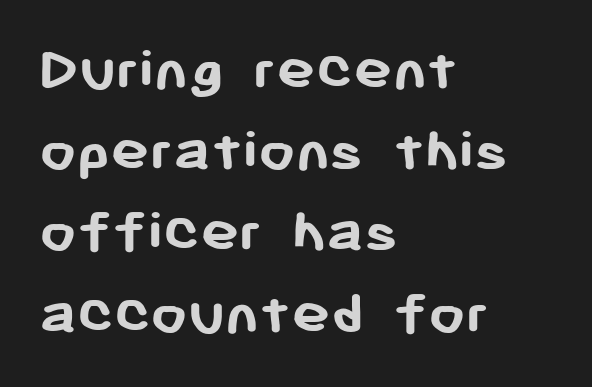
The image shows 65 px semibold sans-serif type, upright; set left-aligned, normal line spacing (1.25x), normal letter spacing, not underlined; low stroke contrast and a medium x-height.
